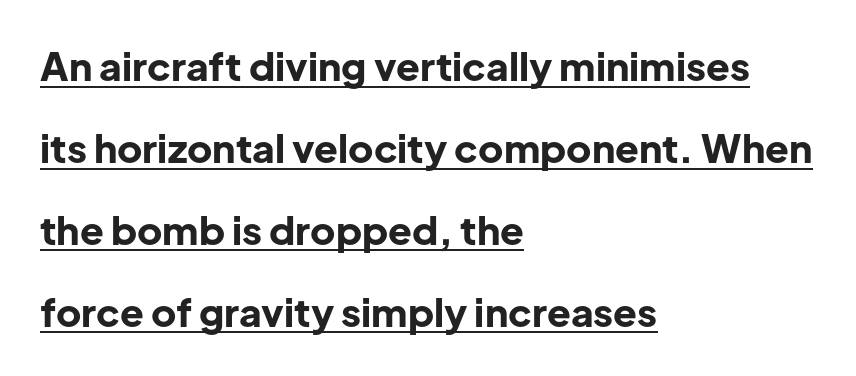
The image shows 39 px bold sans-serif type, upright; set left-aligned, loose line spacing (2.1x), normal letter spacing, underlined; low stroke contrast and a medium x-height.
